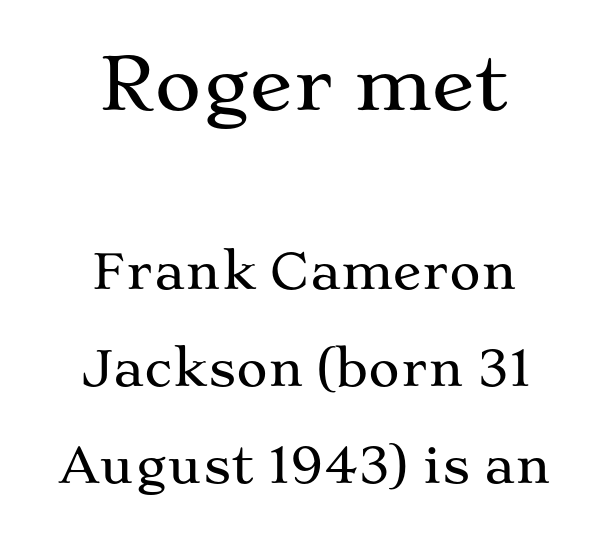
Q: Is the text italic (slanted)? A: No, it is upright.
Q: Is the typeface a serif or a sans-serif typeface? A: Serif.
Q: Is the text underlined? A: No.
Q: How is the paragraph aligned? A: Centered.
Q: Is the spacing between letters normal or unusually wide? A: Normal.
Q: Is the spacing between lines tight, normal or loose? A: Loose.
Q: Which block of text is set in a larger size, the first (top) or the second (bottom)? A: The first (top) one.
Q: Width (condensed, normal, or wide)? A: Wide.
Q: Stroke contrast? A: Medium.
Q: x-height? A: Medium.
Q: Monospaced? A: No.
